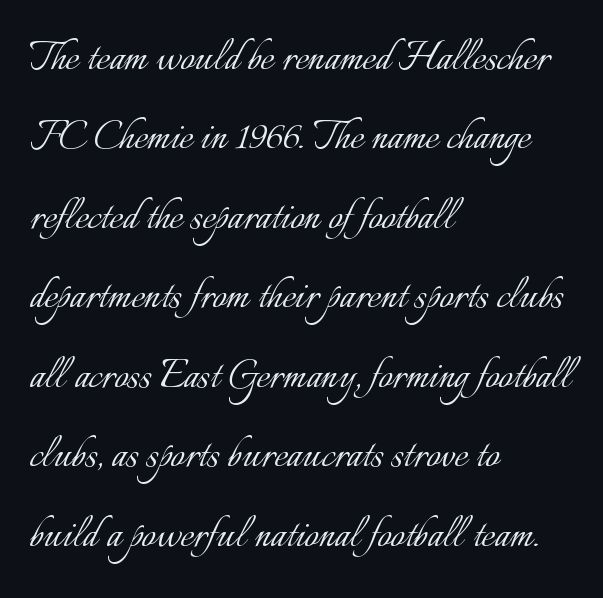
The image shows 50 px light type; set left-aligned, normal line spacing (1.59x), normal letter spacing, not underlined; low stroke contrast and a small x-height.
